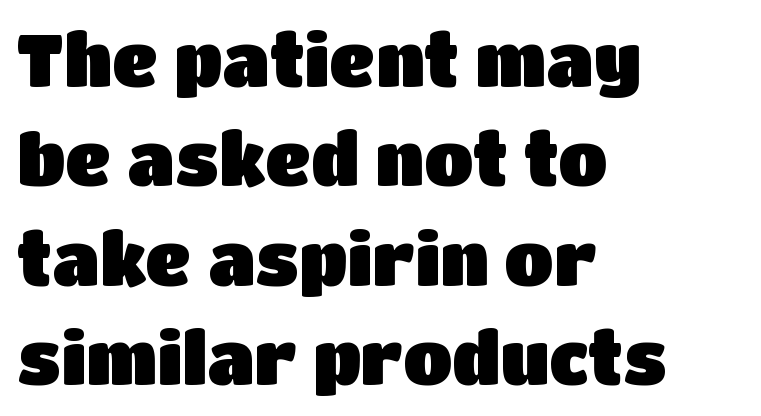
{"serif": "no", "italic": "no", "width": "normal", "stroke_contrast": "low", "x_height": "large", "monospaced": "no", "underline": "no", "align": "left", "line_spacing": "normal", "line_spacing_ratio": 1.38, "letter_spacing": "normal", "letter_spacing_em": 0.0, "glyph_px": 72}
